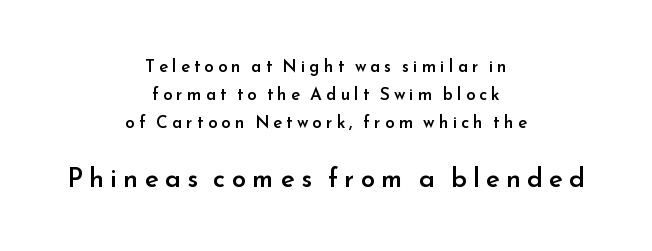
Q: Is the text bold? A: Semi-bold.
Q: Is the text italic (slanted)? A: No, it is upright.
Q: Is the text underlined? A: No.
Q: How is the paragraph aligned? A: Centered.
Q: Is the spacing between letters normal or unusually wide? A: Unusually wide.
Q: Is the spacing between lines tight, normal or loose? A: Normal.
Q: Which block of text is set in a larger size, the first (top) or the second (bottom)? A: The second (bottom) one.
